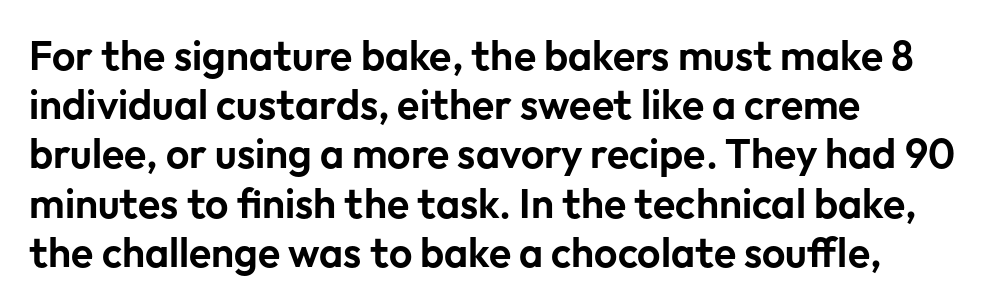
Q: Is the text italic (slanted)? A: No, it is upright.
Q: Is the typeface a serif or a sans-serif typeface? A: Sans-serif.
Q: Is the text underlined? A: No.
Q: How is the paragraph aligned? A: Left-aligned.
Q: Is the spacing between letters normal or unusually wide? A: Normal.
Q: Width (condensed, normal, or wide)? A: Normal.
Q: Stroke contrast? A: Low.
Q: x-height? A: Medium.
Q: Monospaced? A: No.
